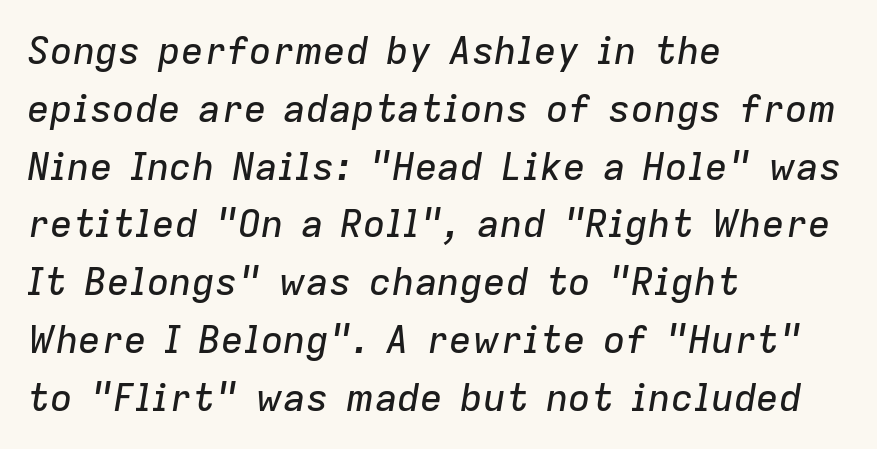
Notice how the stems are inclined rather than vertical — that's the hallmark of italics. Proportional: the letters do not fall into vertical columns. Check the space under the baseline: it is left empty. Look at the tracking — it's just the regular setting, nothing added. The typesetter chose a ragged-right arrangement here. Vertically, the passage feels balanced, rows spaced as you'd expect.
